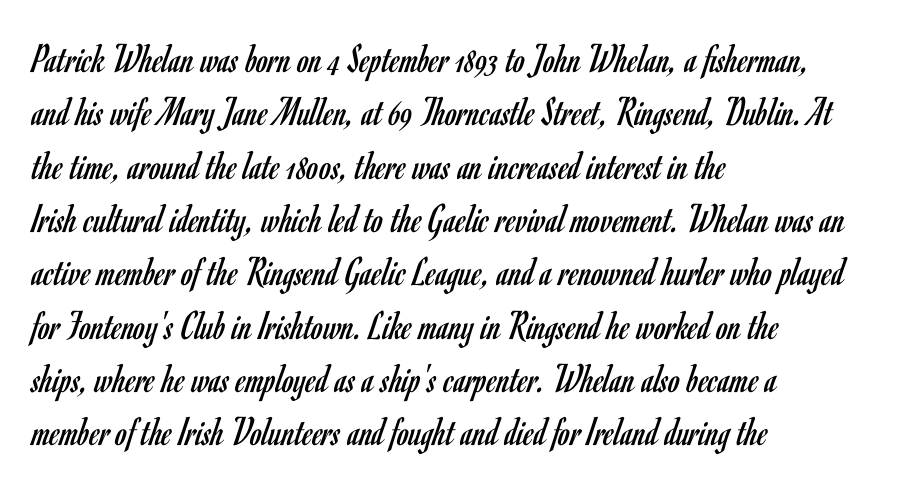
The image shows 42 px regular-weight, condensed sans-serif type; set left-aligned, normal line spacing (1.27x), normal letter spacing, not underlined; low stroke contrast and a small x-height.
